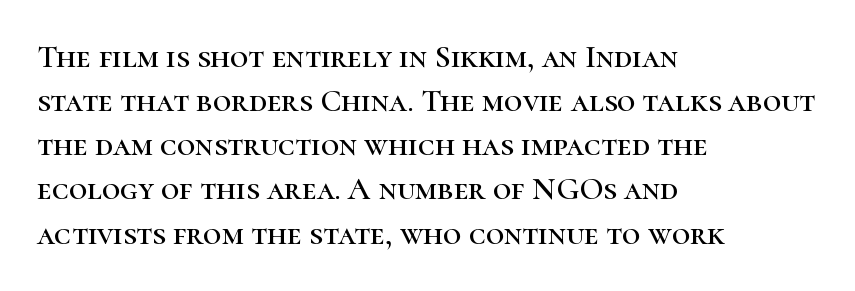
Q: Is the text italic (slanted)? A: No, it is upright.
Q: Is the typeface a serif or a sans-serif typeface? A: Serif.
Q: Is the text underlined? A: No.
Q: How is the paragraph aligned? A: Left-aligned.
Q: Is the spacing between letters normal or unusually wide? A: Normal.
Q: Is the spacing between lines tight, normal or loose? A: Normal.
Q: Width (condensed, normal, or wide)? A: Normal.
Q: Stroke contrast? A: High.
Q: x-height? A: Medium.
Q: Monospaced? A: No.
